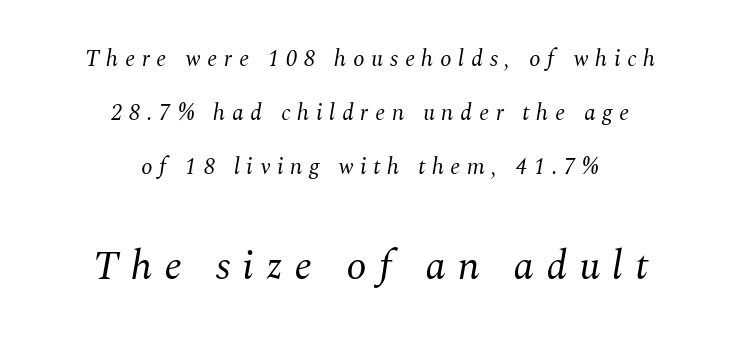
Q: Is the text bold? A: No.
Q: Is the text italic (slanted)? A: Yes, it leans right by about 10 degrees.
Q: Is the typeface a serif or a sans-serif typeface? A: Serif.
Q: Is the text underlined? A: No.
Q: How is the paragraph aligned? A: Centered.
Q: Is the spacing between letters normal or unusually wide? A: Unusually wide.
Q: Is the spacing between lines tight, normal or loose? A: Loose.
Q: Which block of text is set in a larger size, the first (top) or the second (bottom)? A: The second (bottom) one.
Q: Width (condensed, normal, or wide)? A: Normal.
Q: Stroke contrast? A: Medium.
Q: x-height? A: Medium.
Q: Monospaced? A: No.
